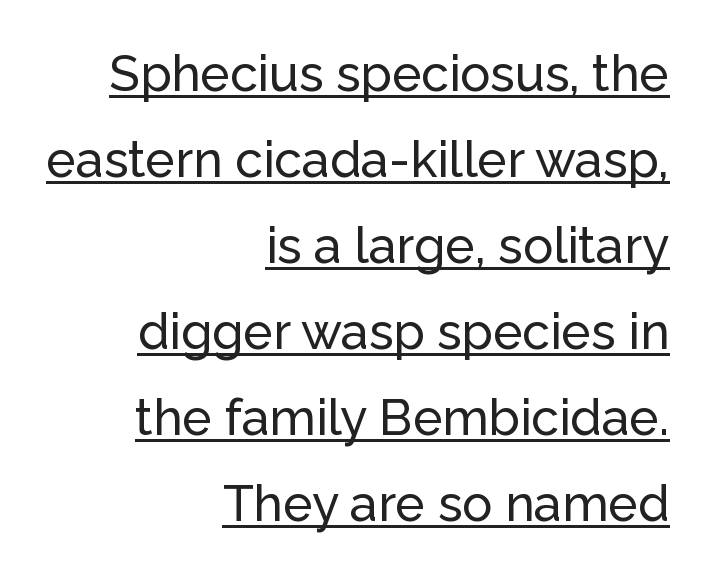
Q: Is the text italic (slanted)? A: No, it is upright.
Q: Is the typeface a serif or a sans-serif typeface? A: Sans-serif.
Q: Is the text underlined? A: Yes.
Q: How is the paragraph aligned? A: Right-aligned.
Q: Is the spacing between letters normal or unusually wide? A: Normal.
Q: Width (condensed, normal, or wide)? A: Normal.
Q: Stroke contrast? A: Low.
Q: x-height? A: Medium.
Q: Monospaced? A: No.
